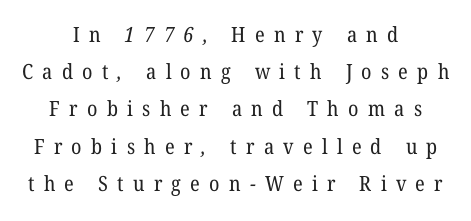
{"bold": "no", "underline": "no", "align": "center", "line_spacing_ratio": 1.77, "letter_spacing": "wide", "letter_spacing_em": 0.44, "glyph_px": 21}
